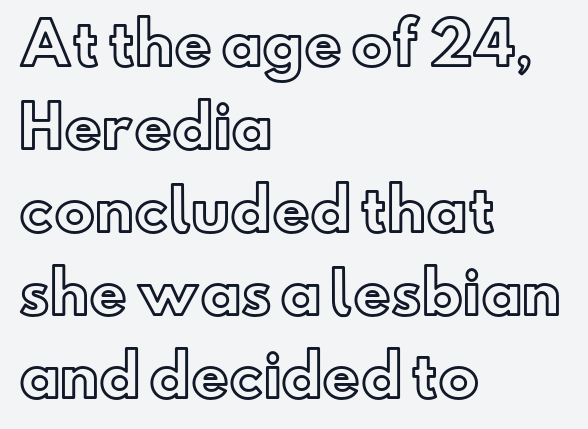
The image shows 58 px text type, upright; set left-aligned, normal line spacing (1.43x), normal letter spacing, not underlined; a small x-height.
